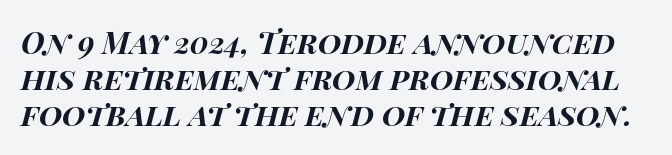
{"italic": "yes", "lean": "right", "slant_degrees": 15, "bold": "yes", "weight": "bold", "width": "wide", "stroke_contrast": "high", "x_height": "large", "monospaced": "no", "underline": "no", "line_spacing_ratio": 1.2, "letter_spacing": "normal", "letter_spacing_em": 0.0, "glyph_px": 30}
